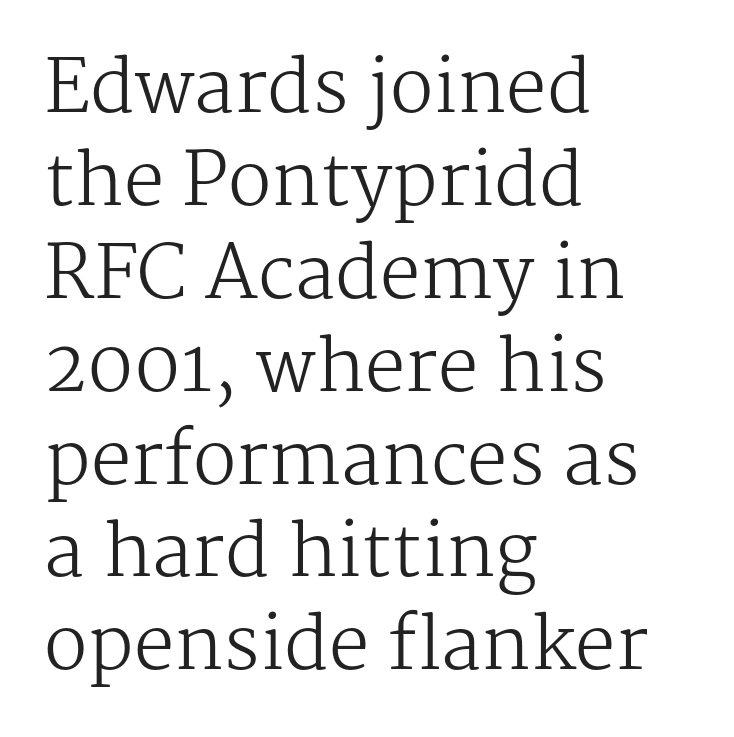
Proportional: the letters do not fall into vertical columns. Does the leading feel generous? No, just average. Casual observation: everything's shoved over to the left. Posture: vertical. Yep, those are serifs on the letters.
